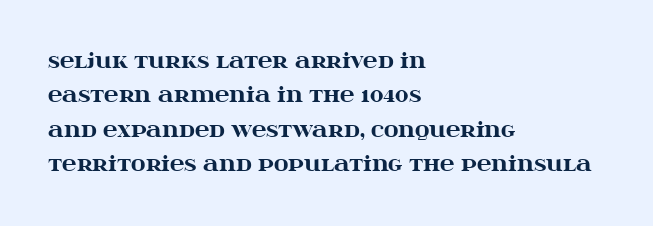
{"italic": "no", "bold": "yes", "underline": "no", "align": "left", "line_spacing_ratio": 1.72, "letter_spacing": "normal", "letter_spacing_em": 0.0, "glyph_px": 20}
